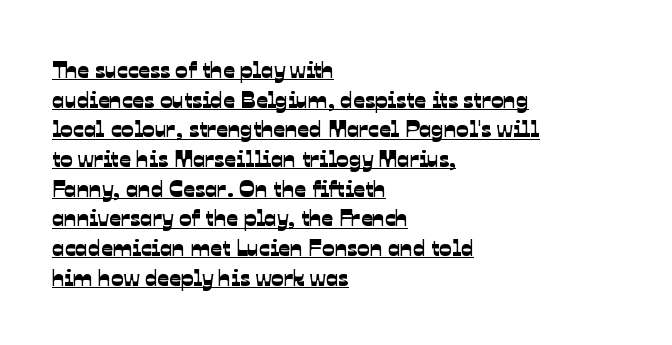
In CSS terms this would be text-align: left. Somebody hit Ctrl+U on this one — the words are underlined. This rendering leaves character spacing at its baseline value. Quick note: interline space is typical.
